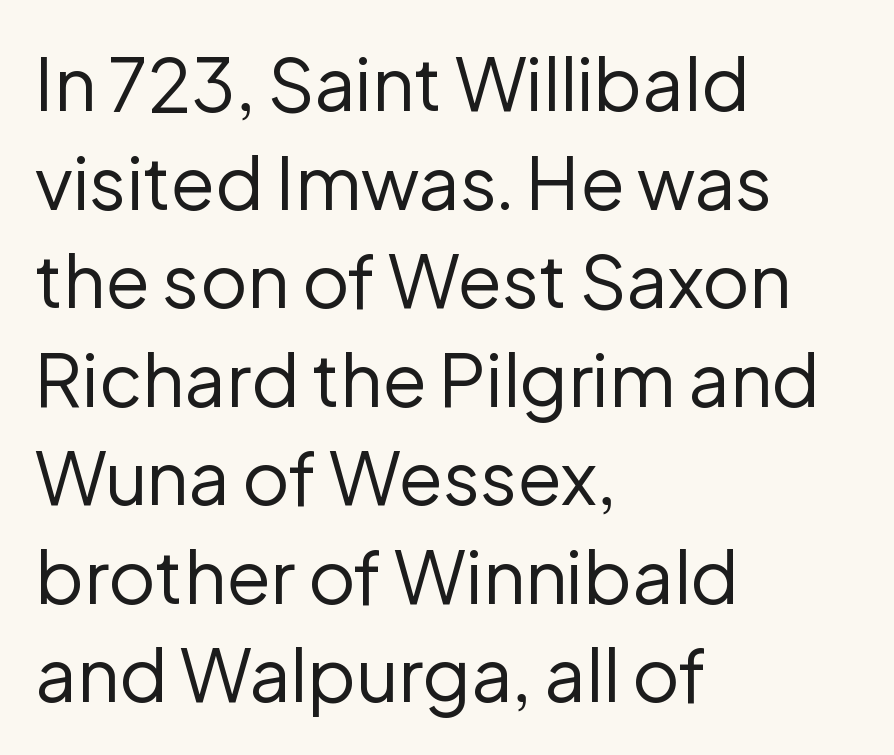
Q: Is the text bold? A: No.
Q: Is the text italic (slanted)? A: No, it is upright.
Q: Is the typeface a serif or a sans-serif typeface? A: Sans-serif.
Q: Is the text underlined? A: No.
Q: How is the paragraph aligned? A: Left-aligned.
Q: Is the spacing between letters normal or unusually wide? A: Normal.
Q: Is the spacing between lines tight, normal or loose? A: Normal.
Q: Width (condensed, normal, or wide)? A: Normal.
Q: Stroke contrast? A: Low.
Q: x-height? A: Medium.
Q: Monospaced? A: No.
